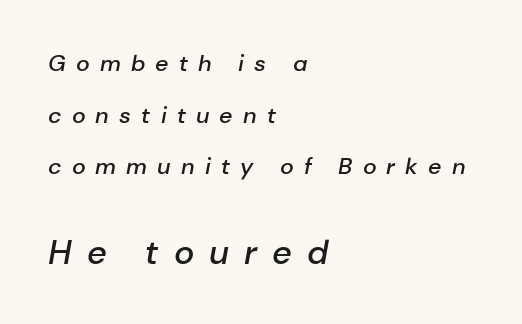
The image shows 34 px semibold type, italic (leaning right); set left-aligned, loose line spacing (2.25x), unusually wide letter spacing (+0.44 em), not underlined; the second (bottom) block is 1.48x larger; low stroke contrast and a medium x-height.
